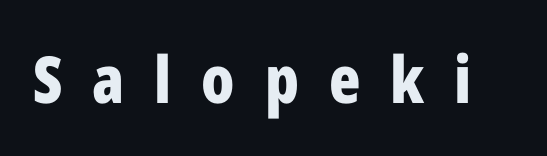
The image shows 65 px bold, condensed sans-serif type, upright; set unusually wide letter spacing (+0.46 em), not underlined; low stroke contrast and a medium x-height.
